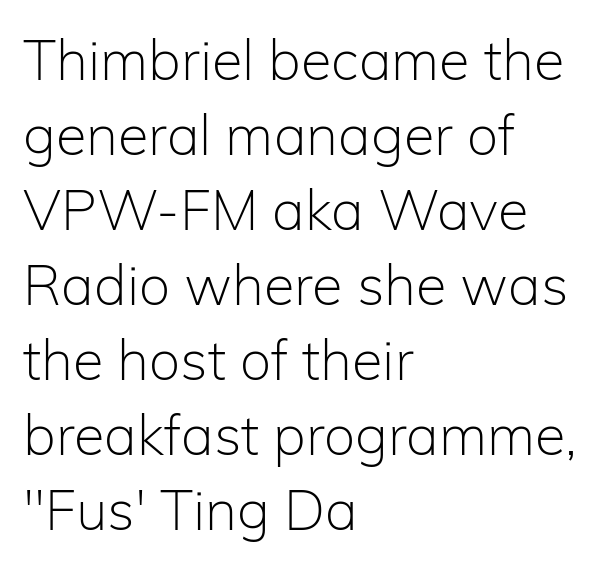
{"serif": "no", "italic": "no", "bold": "no", "weight": "light", "width": "normal", "stroke_contrast": "low", "x_height": "medium", "monospaced": "no", "underline": "no", "align": "left", "line_spacing": "normal", "line_spacing_ratio": 1.34, "letter_spacing": "normal", "letter_spacing_em": 0.0, "glyph_px": 56}
